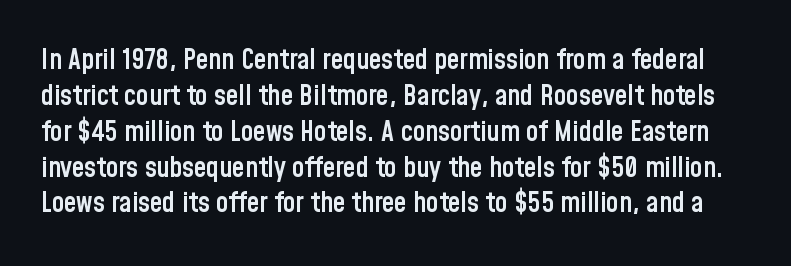
Q: Is the text bold? A: Semi-bold.
Q: Is the text italic (slanted)? A: No, it is upright.
Q: Is the typeface a serif or a sans-serif typeface? A: Sans-serif.
Q: Is the text underlined? A: No.
Q: Is the spacing between letters normal or unusually wide? A: Normal.
Q: Is the spacing between lines tight, normal or loose? A: Normal.
Q: Width (condensed, normal, or wide)? A: Condensed.
Q: Stroke contrast? A: Low.
Q: x-height? A: Medium.
Q: Monospaced? A: No.
